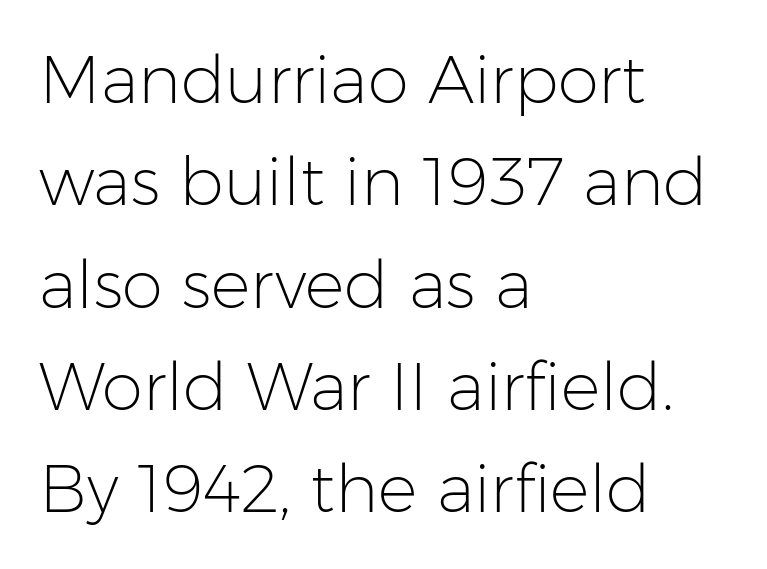
Q: Is the text bold? A: No.
Q: Is the text italic (slanted)? A: No, it is upright.
Q: Is the typeface a serif or a sans-serif typeface? A: Sans-serif.
Q: Is the text underlined? A: No.
Q: How is the paragraph aligned? A: Left-aligned.
Q: Is the spacing between letters normal or unusually wide? A: Normal.
Q: Is the spacing between lines tight, normal or loose? A: Normal.
Q: Width (condensed, normal, or wide)? A: Normal.
Q: Stroke contrast? A: Low.
Q: x-height? A: Medium.
Q: Monospaced? A: No.
